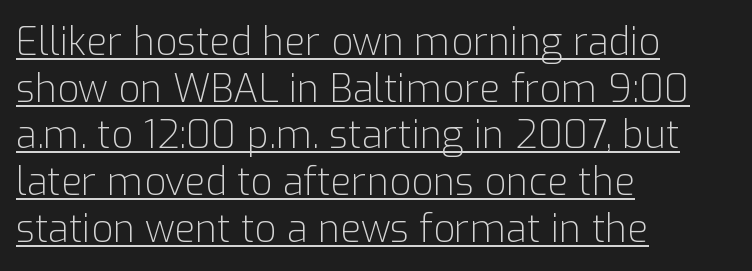
The image shows 38 px light sans-serif type, upright; set left-aligned, line spacing 1.23x, normal letter spacing, underlined; low stroke contrast and a medium x-height.
